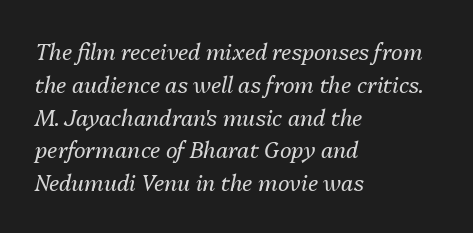
{"italic": "yes", "lean": "right", "slant_degrees": 13, "bold": "no", "underline": "no", "align": "left", "line_spacing": "normal", "line_spacing_ratio": 1.49, "letter_spacing": "normal", "letter_spacing_em": 0.0, "glyph_px": 22}
